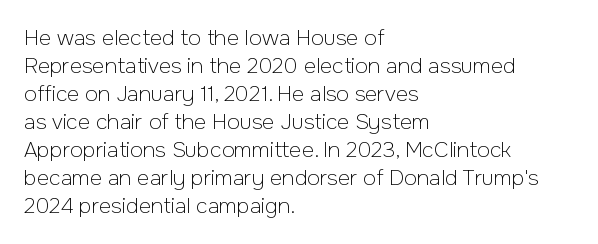
The paragraph has a hard left edge and a soft right edge. Rows of type keep a routine distance in the vertical direction. The letters sit at their default tracking, neither squeezed nor spread. Posture: vertical.
